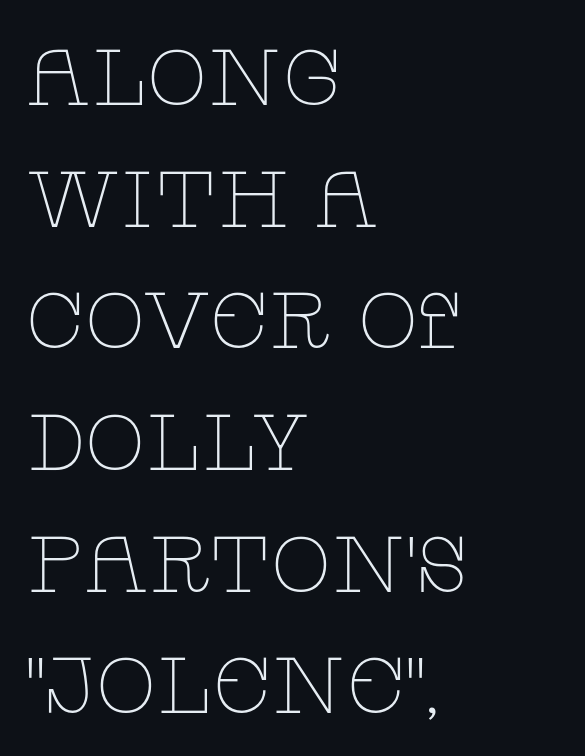
The rag falls on the right side of this text block. Varying glyph widths throughout — classic text-font behaviour. To sum up the face: it has serifs. The letters stand straight up with perfectly vertical stems.
